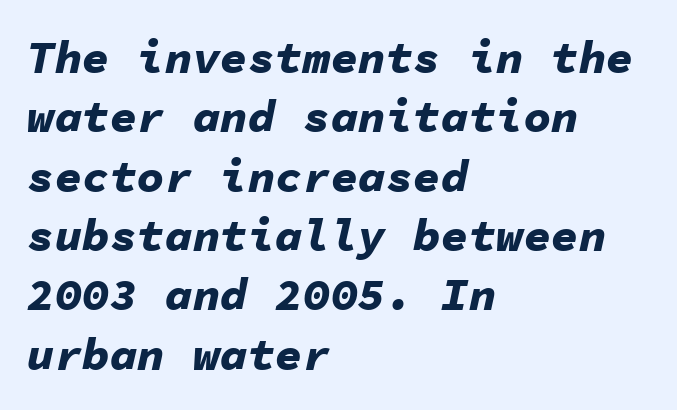
Q: Is the text bold? A: Yes.
Q: Is the text italic (slanted)? A: Yes, it leans right by about 11 degrees.
Q: Is the text underlined? A: No.
Q: How is the paragraph aligned? A: Left-aligned.
Q: Is the spacing between letters normal or unusually wide? A: Normal.
Q: Is the spacing between lines tight, normal or loose? A: Normal.
Q: Width (condensed, normal, or wide)? A: Normal.
Q: Stroke contrast? A: Low.
Q: x-height? A: Medium.
Q: Monospaced? A: Yes.
